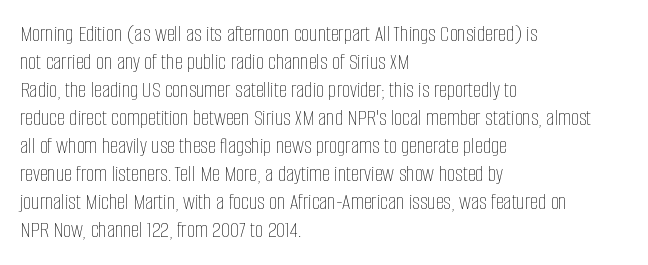
{"italic": "no", "bold": "no", "underline": "no", "align": "left", "line_spacing_ratio": 1.22, "letter_spacing": "normal", "letter_spacing_em": 0.0, "glyph_px": 23}
